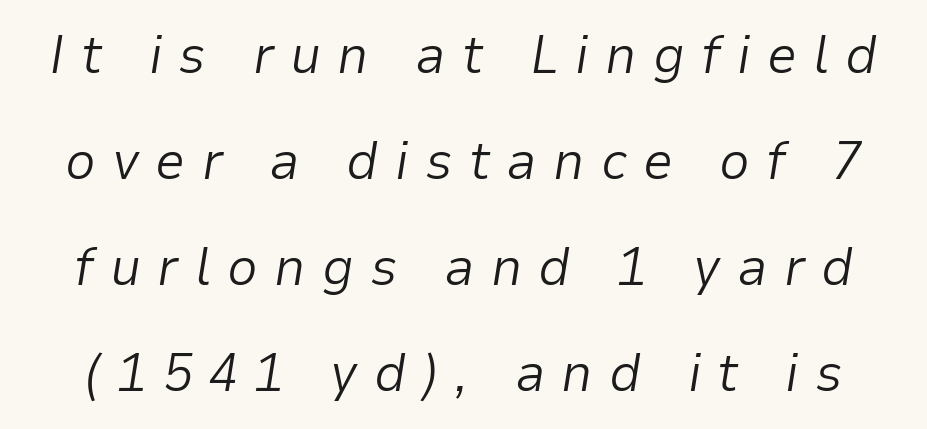
The face used here has a pronounced slope to its letters. Line spacing here is loose. Heft: none added — not bold. Character widths vary here, with narrow letters taking less room than wide ones.
